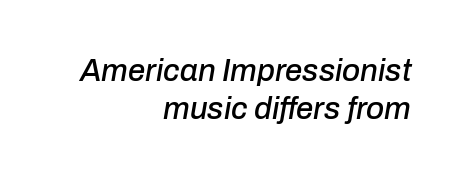
This sample has the flowing, uneven cadence of proportional lettering. The words here are not underlined. It's the slanting kind of type. Letter spacing: default. This sample is right-justified, so line beginnings fall wherever the words allow.
